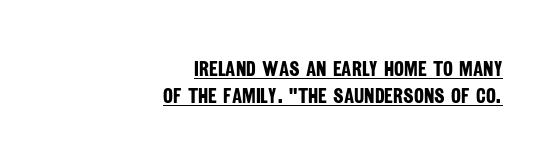
{"bold": "yes", "underline": "yes", "align": "right", "line_spacing": "normal", "line_spacing_ratio": 1.3, "letter_spacing": "normal", "letter_spacing_em": 0.0, "glyph_px": 21}
